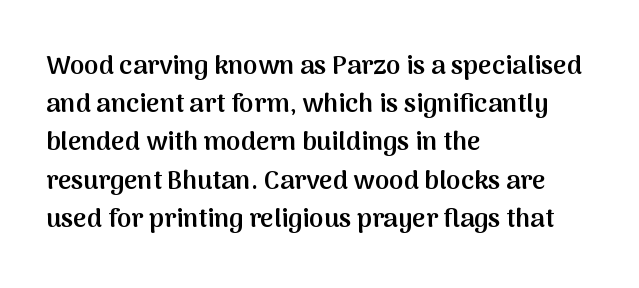
The image shows 26 px text type, upright; set left-aligned, normal line spacing (1.47x), normal letter spacing, not underlined.
